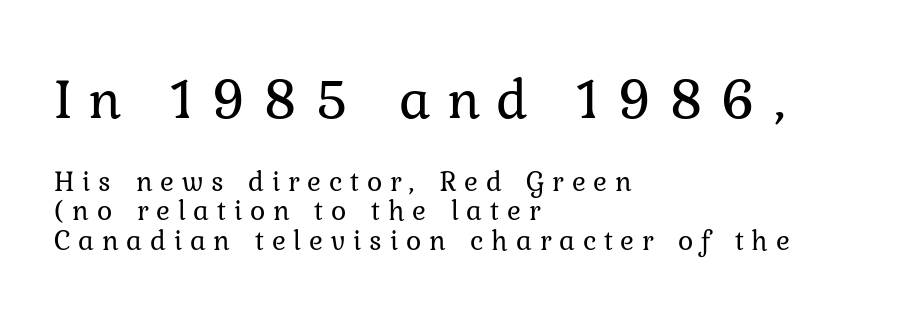
{"serif": "yes", "italic": "no", "bold": "no", "weight": "regular", "width": "normal", "stroke_contrast": "low", "x_height": "medium", "monospaced": "no", "underline": "no", "align": "left", "line_spacing": "tight", "line_spacing_ratio": 1.01, "letter_spacing": "wide", "letter_spacing_em": 0.27, "larger_block": "first", "size_ratio": 2.0, "glyph_px": 58}
